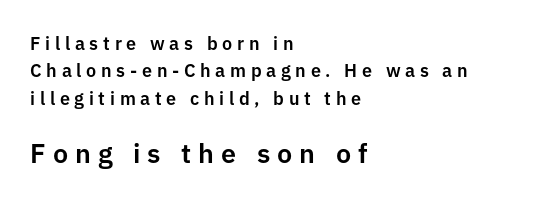
Whoever set this chose a conventional vertical rhythm. Unmarked baselines from the first word to the last. The lines in this sample share a left origin and differ only in where they stop. Whoever set this made the second block the dominant, larger element. You can tell it's not italic because the verticals are truly vertical.
